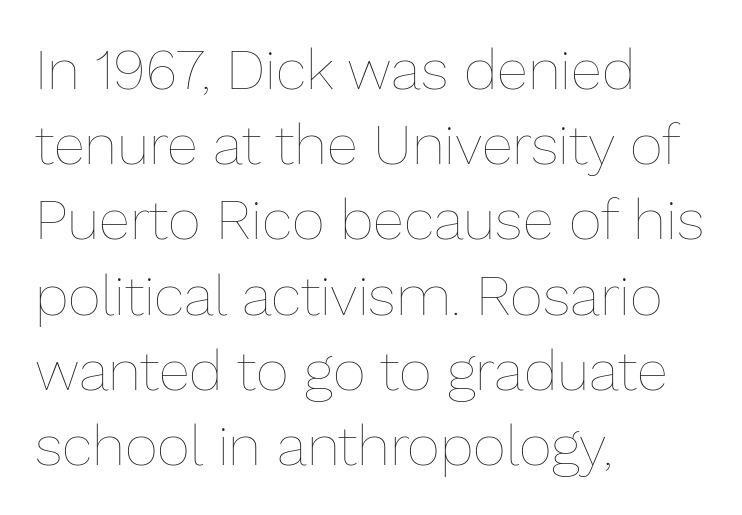
The image shows 57 px thin type, upright; set left-aligned, normal line spacing (1.32x), normal letter spacing, not underlined; low stroke contrast and a medium x-height.
